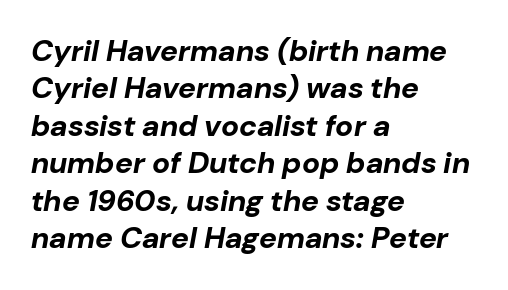
Q: Is the text bold? A: Yes.
Q: Is the text italic (slanted)? A: Yes, it leans right by about 10 degrees.
Q: Is the text underlined? A: No.
Q: How is the paragraph aligned? A: Left-aligned.
Q: Is the spacing between letters normal or unusually wide? A: Normal.
Q: Is the spacing between lines tight, normal or loose? A: Normal.
Q: Width (condensed, normal, or wide)? A: Normal.
Q: Stroke contrast? A: Low.
Q: x-height? A: Medium.
Q: Monospaced? A: No.
